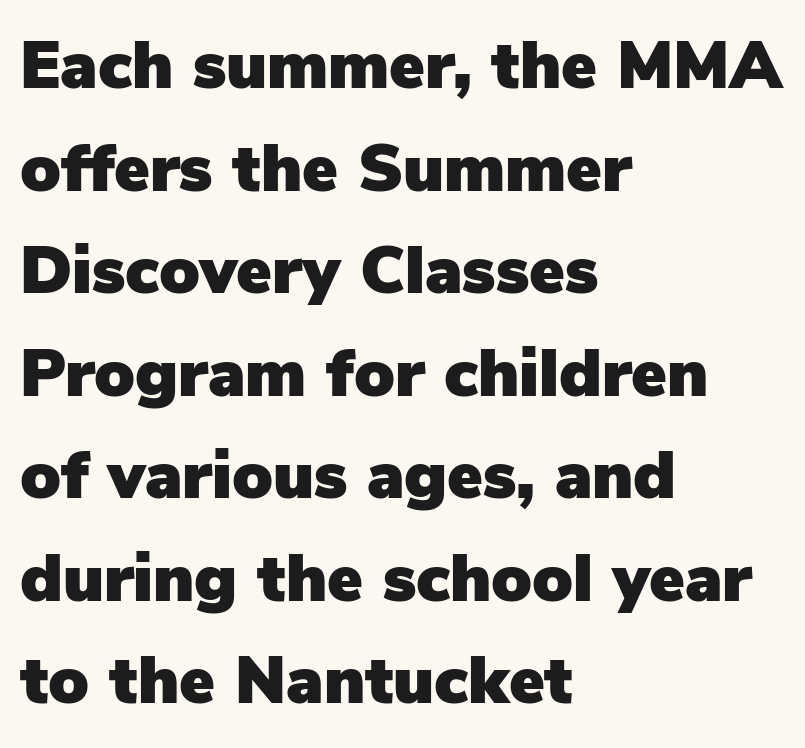
Q: Is the text italic (slanted)? A: No, it is upright.
Q: Is the typeface a serif or a sans-serif typeface? A: Sans-serif.
Q: Is the text underlined? A: No.
Q: How is the paragraph aligned? A: Left-aligned.
Q: Is the spacing between letters normal or unusually wide? A: Normal.
Q: Is the spacing between lines tight, normal or loose? A: Normal.
Q: Width (condensed, normal, or wide)? A: Normal.
Q: Stroke contrast? A: Low.
Q: x-height? A: Medium.
Q: Monospaced? A: No.
